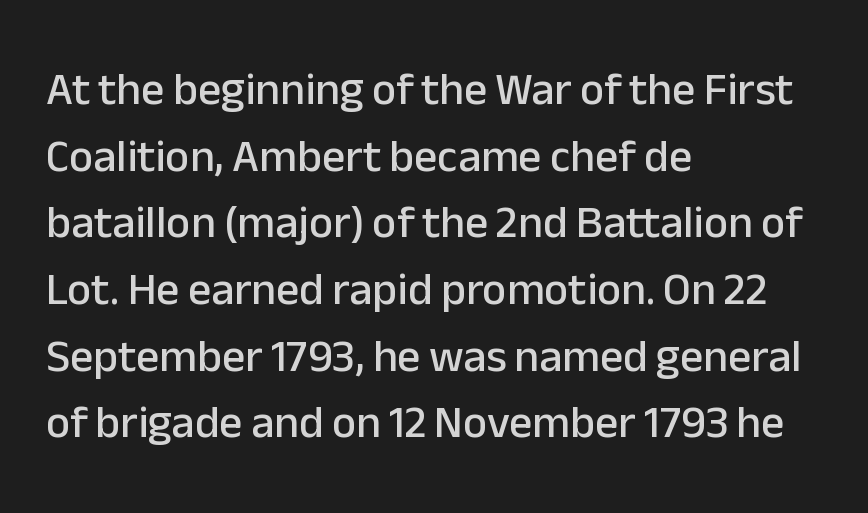
Do the letters lean? They stand straight. The rendering anchors every line to the left-hand side. Letterform terminals end flat and unadorned throughout the passage. Only glyphs here, with clear space below each row. The leading is moderate, giving the passage an even texture. The letters advance in unequal steps, a hallmark of proportional type.
